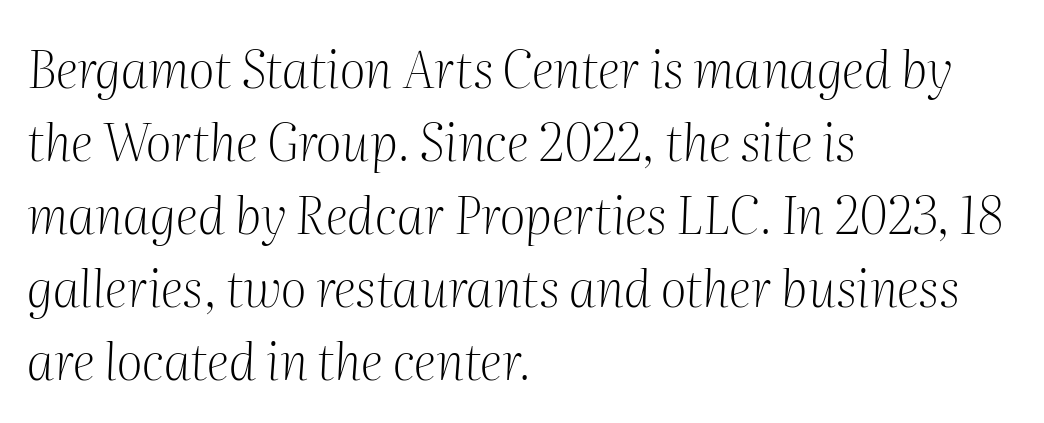
The passage shown is typed in a proportional face where columns would drift. Each stroke keeps to a modest, everyday thickness or less. The area under the type is left untouched. The tracking reads as untouched default to a designer's eye.
